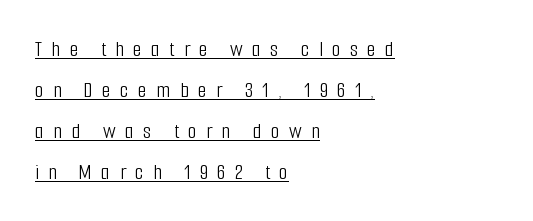
Each stroke keeps to a modest, everyday thickness or less. Does extra space separate the letters? Yes, quite a lot of it. If you drew a ruler down the left edge, every line would touch it. Every stem runs plumb, perpendicular to the baseline. The passage shown is underscored from start to finish.
